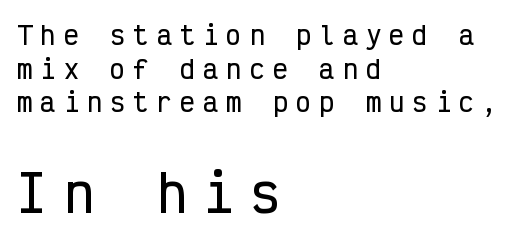
Tracking here is generous; glyphs stand well apart from one another. The axis of the letterforms is exactly vertical. A classic flush-left, rag-right setting is used for this passage. The second block has been scaled up relative to the first.
